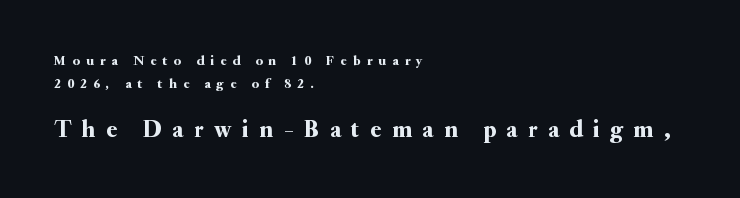
Q: Is the text italic (slanted)? A: No, it is upright.
Q: Is the text underlined? A: No.
Q: How is the paragraph aligned? A: Left-aligned.
Q: Is the spacing between letters normal or unusually wide? A: Unusually wide.
Q: Is the spacing between lines tight, normal or loose? A: Normal.
Q: Which block of text is set in a larger size, the first (top) or the second (bottom)? A: The second (bottom) one.
